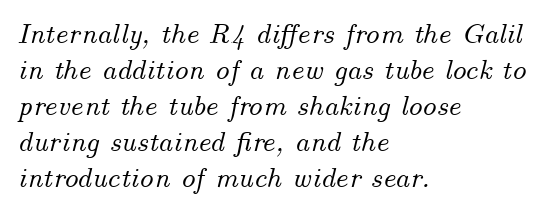
{"italic": "yes", "lean": "right", "slant_degrees": 14, "width": "normal", "stroke_contrast": "medium", "x_height": "small", "monospaced": "no", "underline": "no", "align": "left", "line_spacing_ratio": 1.24, "letter_spacing": "normal", "letter_spacing_em": 0.0, "glyph_px": 29}
